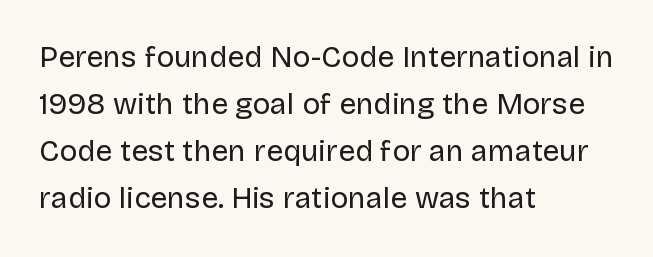
{"serif": "no", "italic": "no", "bold": "no", "weight": "regular", "width": "normal", "stroke_contrast": "low", "x_height": "large", "monospaced": "no", "underline": "no", "align": "left", "line_spacing": "normal", "line_spacing_ratio": 1.57, "letter_spacing": "normal", "letter_spacing_em": 0.0, "glyph_px": 30}
